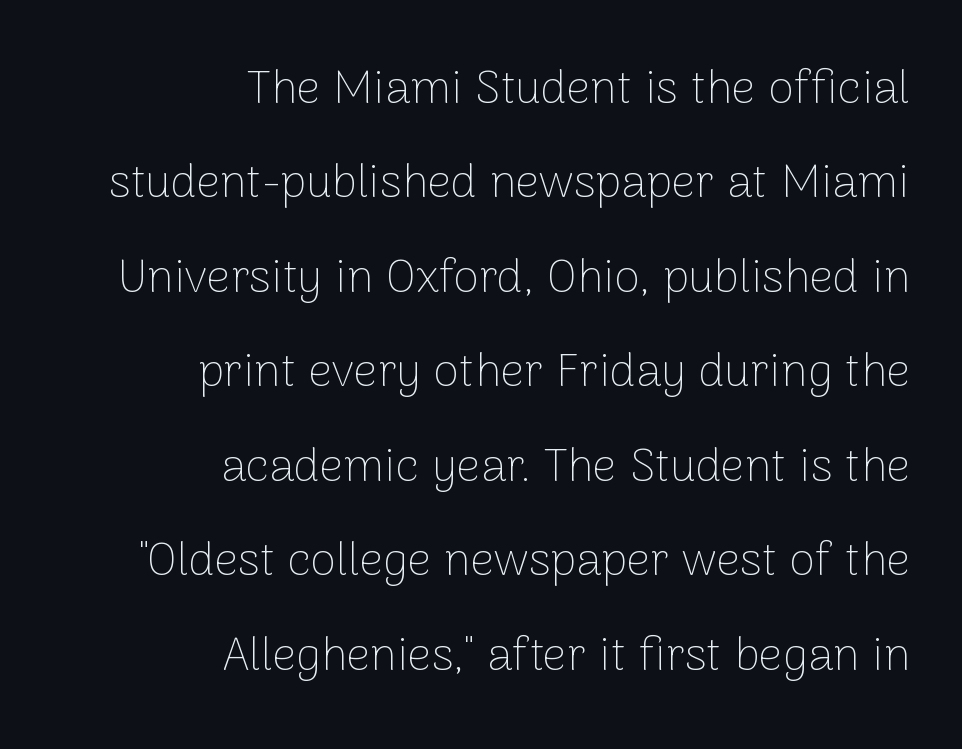
{"serif": "no", "italic": "no", "bold": "no", "weight": "thin", "width": "normal", "stroke_contrast": "low", "x_height": "medium", "monospaced": "no", "underline": "no", "align": "right", "line_spacing": "loose", "line_spacing_ratio": 2.01, "letter_spacing": "normal", "letter_spacing_em": 0.0, "glyph_px": 47}
